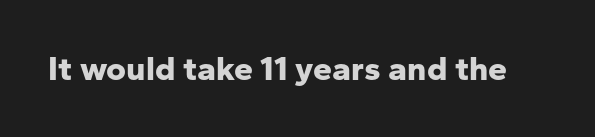
{"serif": "no", "italic": "no", "bold": "yes", "weight": "bold", "width": "normal", "stroke_contrast": "low", "x_height": "medium", "monospaced": "no", "underline": "no", "letter_spacing": "normal", "letter_spacing_em": 0.0, "glyph_px": 34}
